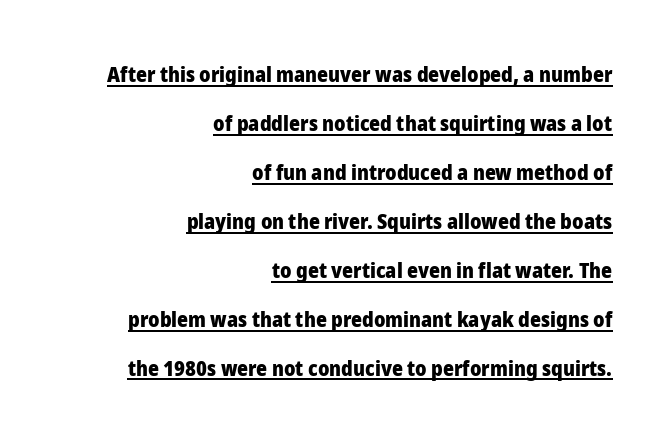
{"italic": "no", "bold": "yes", "underline": "yes", "align": "right", "line_spacing": "loose", "line_spacing_ratio": 2.33, "letter_spacing": "normal", "letter_spacing_em": 0.0, "glyph_px": 21}
